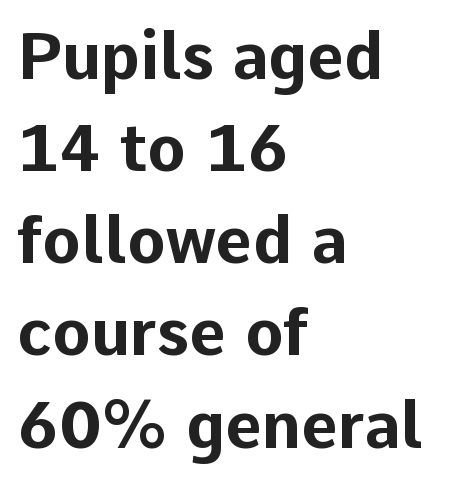
Note: no serifs on the glyphs. The rendering uses natural spacing where letterforms have individual widths. Successive baselines arrive at the customary interval. Leftover space on each line is placed entirely after the last word.
